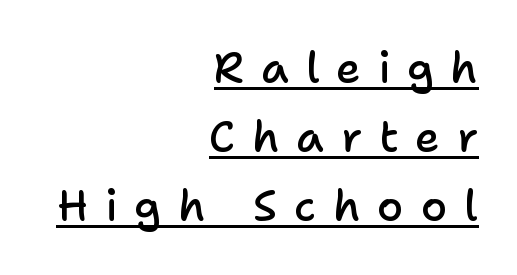
The face used here is a sans, in the tradition of grotesques and geometrics. Every word sits above its own underline. The axis of the letterforms is exactly vertical. Is the type bold? Partly — it's a semibold, heavier than regular but not fully bold. These lines are rendered in a variable-pitch font.
